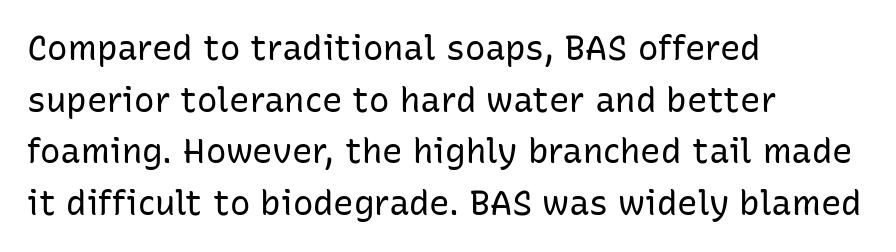
The typesetting does not lean heavy: it is not bold. Teacher's note: observe the even left margin — that is flush-left alignment. Posture: upright roman. Varying glyph widths throughout — classic text-font behaviour.
